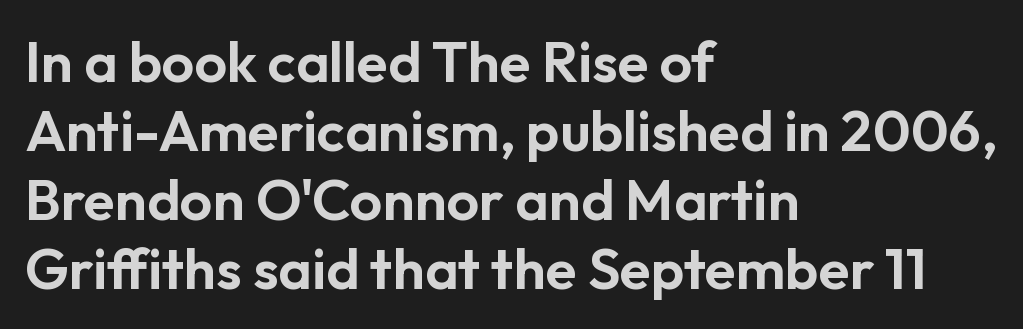
{"serif": "no", "italic": "no", "width": "normal", "stroke_contrast": "low", "x_height": "medium", "monospaced": "no", "underline": "no", "align": "left", "line_spacing_ratio": 1.21, "letter_spacing": "normal", "letter_spacing_em": 0.0, "glyph_px": 57}
